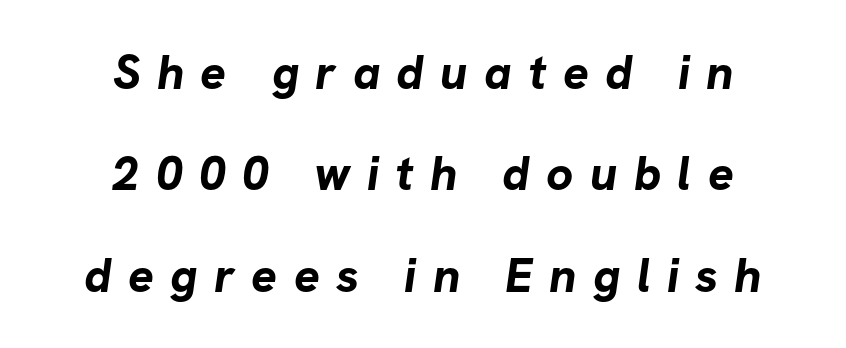
{"serif": "no", "bold": "yes", "weight": "bold", "width": "normal", "stroke_contrast": "low", "x_height": "medium", "monospaced": "no", "underline": "no", "align": "center", "line_spacing": "loose", "line_spacing_ratio": 2.11, "letter_spacing": "wide", "letter_spacing_em": 0.34, "glyph_px": 48}
